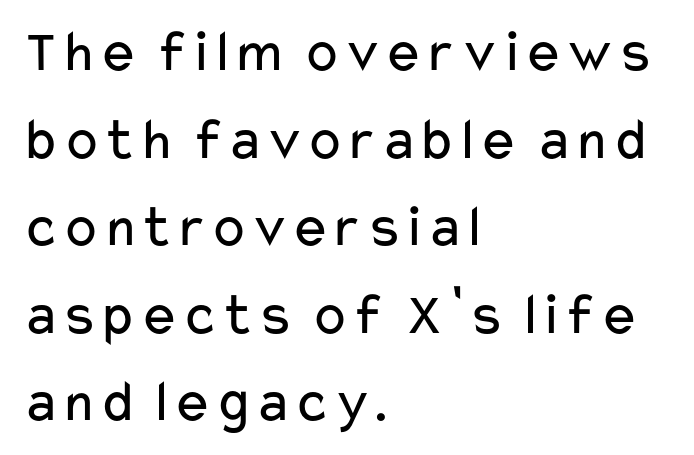
The strokes carry an ordinary text weight at most. Words float on clear page, feet unadorned. Italic: no, the glyphs are upright roman. How are the letters spaced? Ordinarily, with no added tracking.
